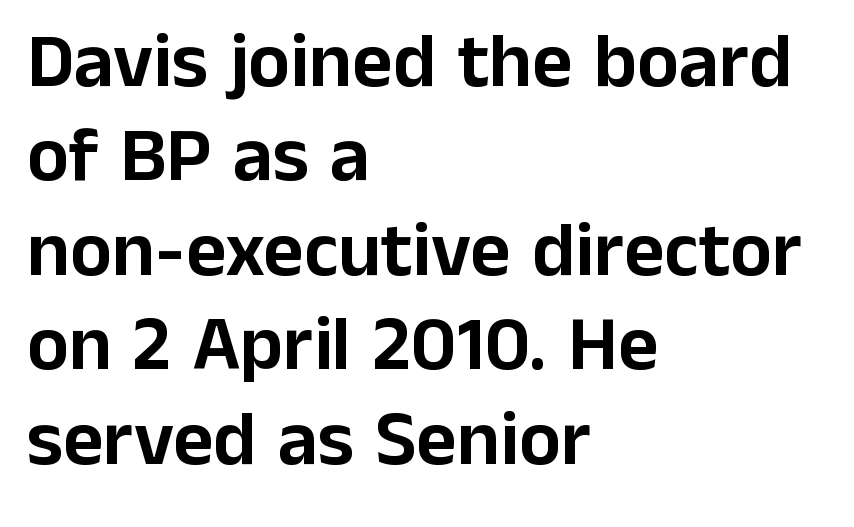
The image shows 78 px sans-serif type, upright; set left-aligned, line spacing 1.21x, normal letter spacing, not underlined; low stroke contrast and a medium x-height.
